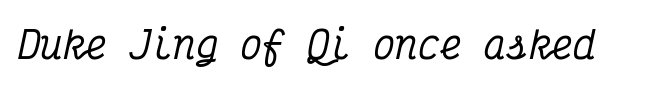
The image shows 37 px condensed serif type, italic (leaning right), monospaced; set normal letter spacing, not underlined; medium stroke contrast and a medium x-height.
